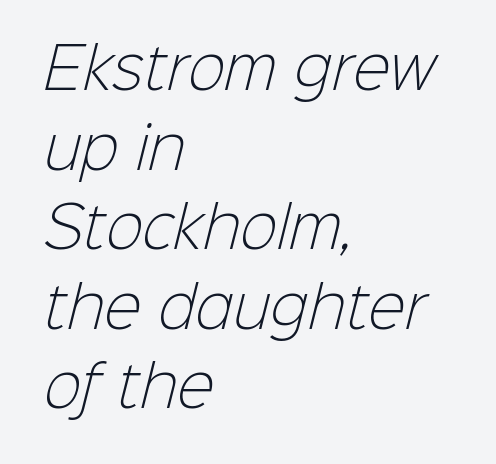
Q: Is the text bold? A: No.
Q: Is the typeface a serif or a sans-serif typeface? A: Sans-serif.
Q: Is the text underlined? A: No.
Q: How is the paragraph aligned? A: Left-aligned.
Q: Is the spacing between letters normal or unusually wide? A: Normal.
Q: Is the spacing between lines tight, normal or loose? A: Normal.
Q: Width (condensed, normal, or wide)? A: Normal.
Q: Stroke contrast? A: Low.
Q: x-height? A: Medium.
Q: Monospaced? A: No.
